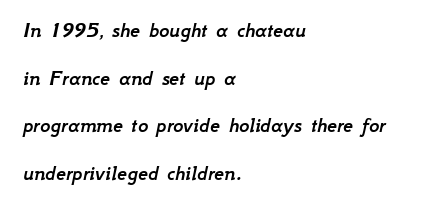
{"italic": "yes", "lean": "right", "slant_degrees": 12, "underline": "no", "align": "left", "line_spacing": "loose", "line_spacing_ratio": 2.16, "letter_spacing": "normal", "letter_spacing_em": 0.0, "glyph_px": 22}
